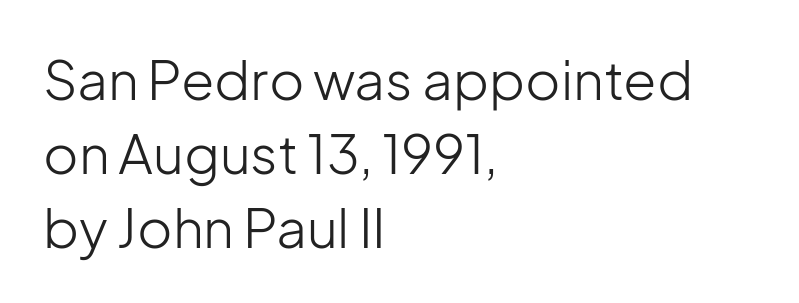
This rendering leaves character spacing at its baseline value. Weight: not bold — regular or lighter. Which margin do the lines hug? The left one — the right edge is uneven. The letters stand straight up with perfectly vertical stems. Quick note: interline space is typical.
